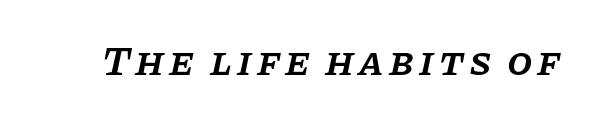
The image shows 41 px semibold serif type, italic (leaning right); set not underlined; low stroke contrast and a large x-height.
